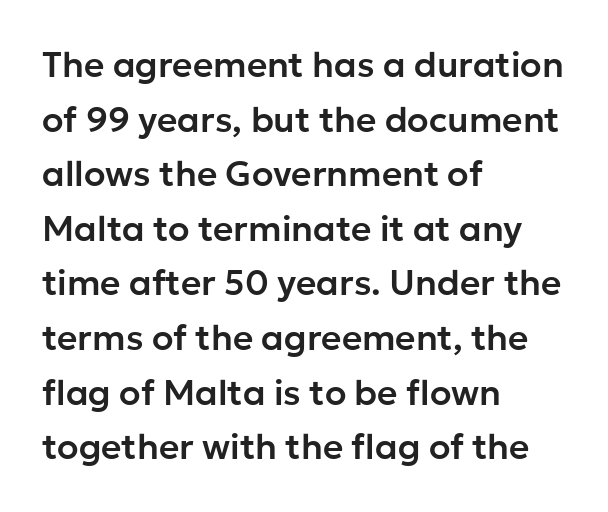
The typesetter chose a ragged-right arrangement here. Unmarked baselines from the first word to the last. Characters follow at the spacing the type designer built in. Characters remain perfectly vertical along every line. Looks like regular typesetting: each glyph gets only the width it needs.
